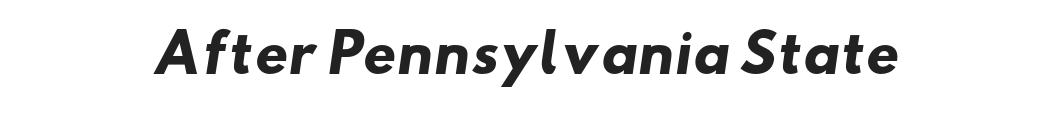
Its strokes are broad and dark, the hallmark of bold type. Centered paragraph, ragged on both sides. Observe the absence of serifs on each vertical stroke in this sample. Do the characters align in a grid? No, the font is proportional.
